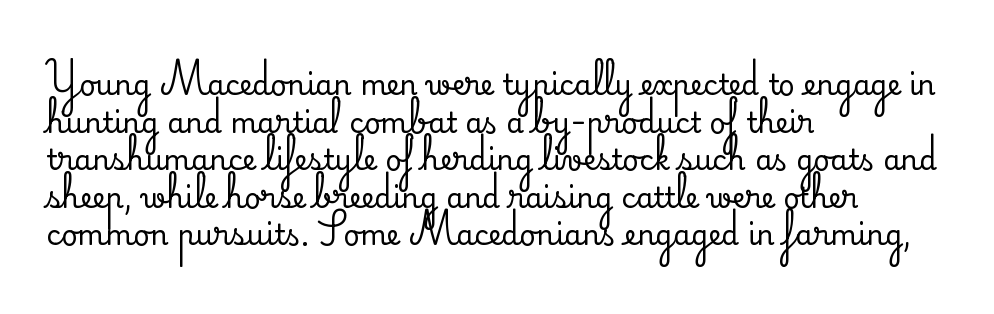
The image shows 28 px serif type, upright; set left-aligned, normal line spacing (1.34x), normal letter spacing, not underlined; medium stroke contrast and a small x-height.
